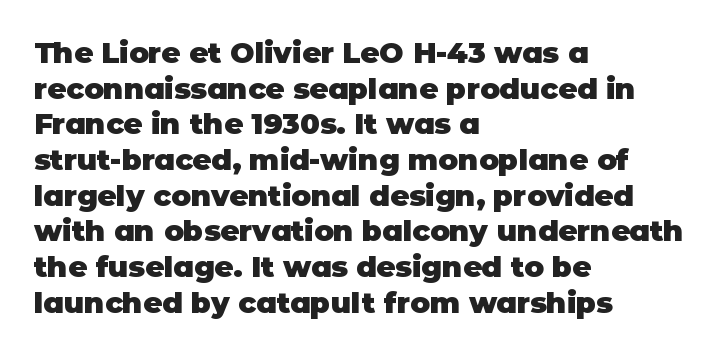
Q: Is the text bold? A: Yes.
Q: Is the text italic (slanted)? A: No, it is upright.
Q: Is the typeface a serif or a sans-serif typeface? A: Sans-serif.
Q: Is the text underlined? A: No.
Q: How is the paragraph aligned? A: Left-aligned.
Q: Is the spacing between letters normal or unusually wide? A: Normal.
Q: Width (condensed, normal, or wide)? A: Normal.
Q: Stroke contrast? A: Low.
Q: x-height? A: Large.
Q: Monospaced? A: No.
